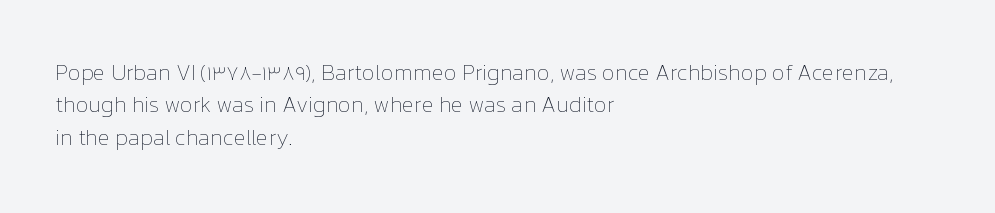
The image shows 22 px text type, upright; set left-aligned, normal line spacing (1.47x), normal letter spacing, not underlined.
